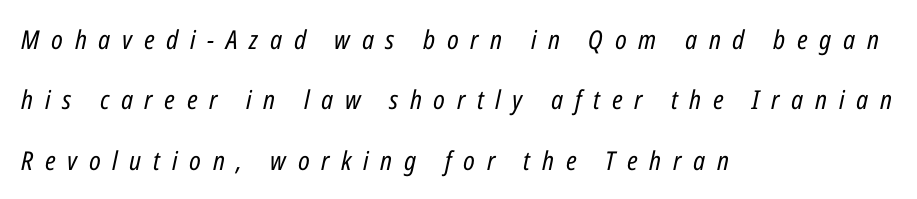
The image shows 26 px text type, italic (leaning right); set left-aligned, loose line spacing (2.32x), unusually wide letter spacing (+0.45 em), not underlined.
